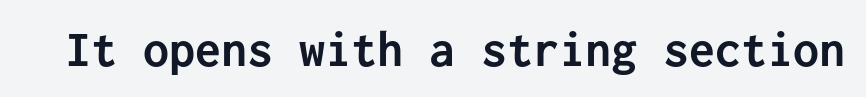
Q: Is the text bold? A: Yes.
Q: Is the text italic (slanted)? A: No, it is upright.
Q: Is the typeface a serif or a sans-serif typeface? A: Sans-serif.
Q: Is the text underlined? A: No.
Q: Is the spacing between letters normal or unusually wide? A: Normal.
Q: Width (condensed, normal, or wide)? A: Normal.
Q: Stroke contrast? A: Low.
Q: x-height? A: Medium.
Q: Monospaced? A: Yes.
